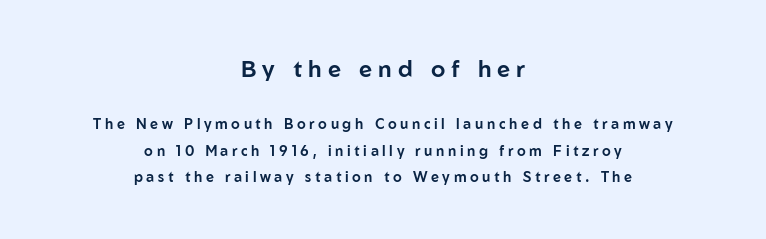
This is roman type, the default non-slanted kind. Is the lower block the larger one? No — the upper block carries the bigger type. Leftover space on each line is divided equally before and after the words. Between one letter and the next there's a generous, obvious gap. The space beneath each line is pristine and unruled.
